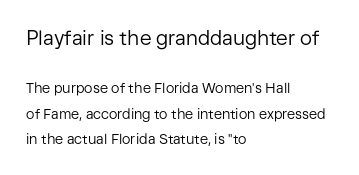
The image shows 20 px text type, upright; set left-aligned, line spacing 1.84x, normal letter spacing, not underlined; the first (top) block is 1.43x larger.
